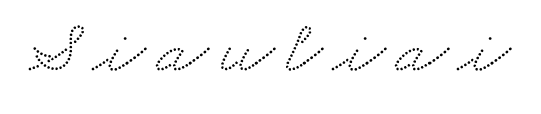
The face used here is proportionally spaced, like ordinary book or web type. Glance below the letters and you will spot only blank space. The text was rendered using a seriffed face with decorative stroke endings.
